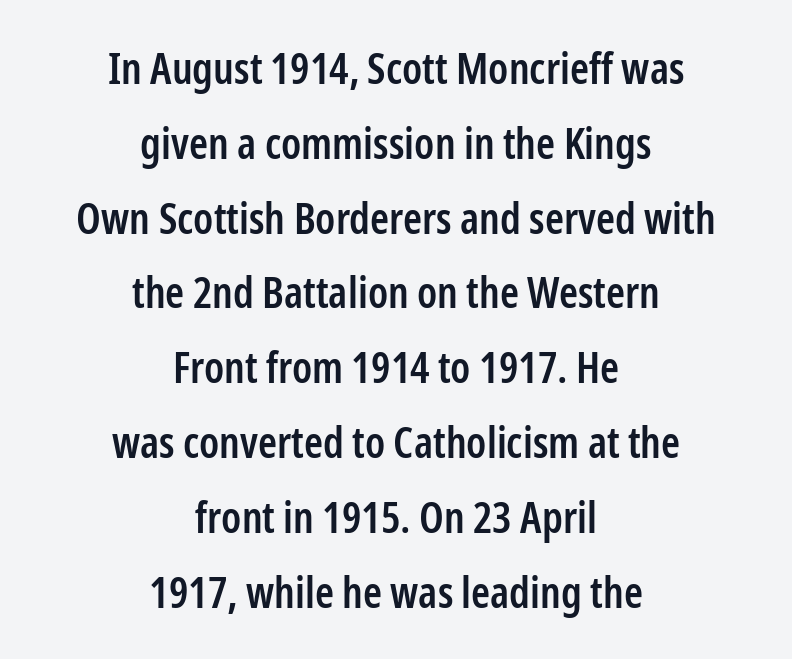
The image shows 43 px semibold, condensed sans-serif type, upright; set centered, line spacing 1.74x, normal letter spacing, not underlined; low stroke contrast and a medium x-height.
